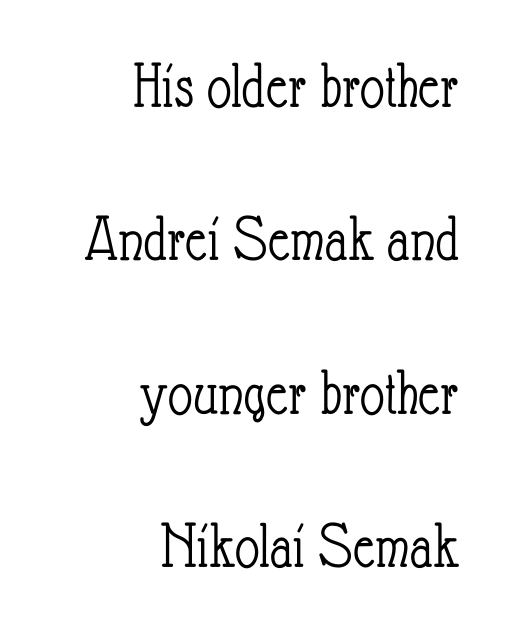
These lines keep a tight, regular rhythm from letter to letter. Any mark beneath the type? The region is blank. In terms of leading, this rendering errs on the spacious side. The lines in this sample share a right terminus and differ only in where they begin.
